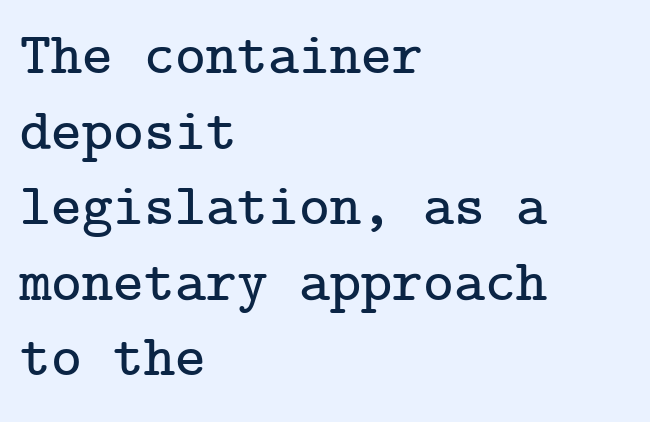
The image shows 59 px serif type, upright; set left-aligned, normal line spacing (1.28x), normal letter spacing, not underlined; low stroke contrast and a medium x-height.
